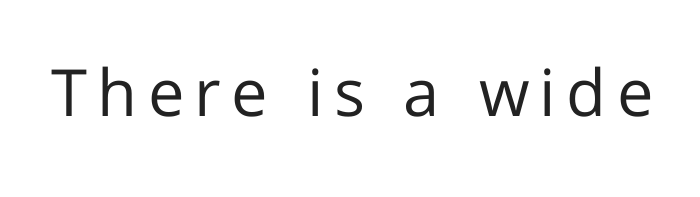
{"serif": "no", "italic": "no", "bold": "no", "weight": "regular", "width": "normal", "stroke_contrast": "low", "x_height": "medium", "monospaced": "no", "underline": "no", "glyph_px": 65}
